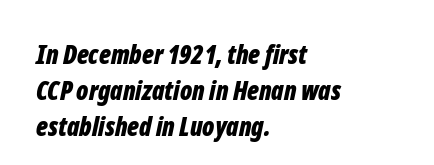
The image shows 26 px bold type, italic (leaning right); set left-aligned, normal line spacing (1.38x), normal letter spacing, not underlined.
